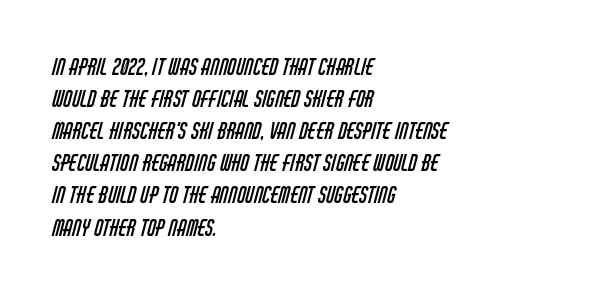
{"bold": "no", "underline": "no", "align": "left", "line_spacing": "normal", "line_spacing_ratio": 1.46, "letter_spacing": "normal", "letter_spacing_em": 0.0, "glyph_px": 22}
